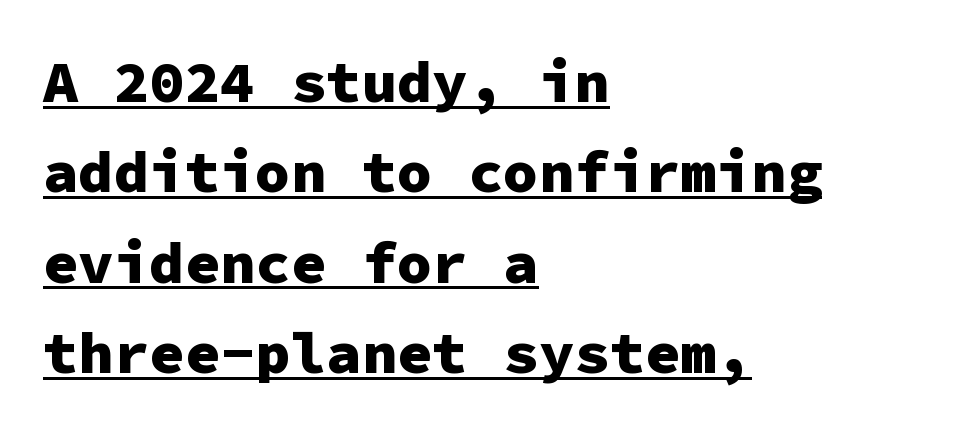
The image shows 59 px heavy sans-serif type, upright, monospaced; set left-aligned, normal line spacing (1.53x), normal letter spacing, underlined; low stroke contrast and a medium x-height.
